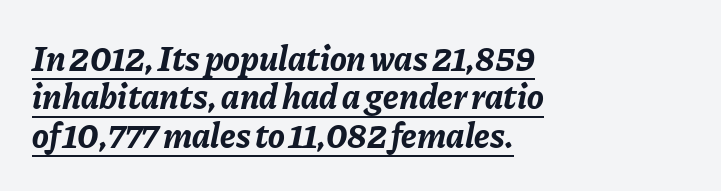
{"italic": "yes", "lean": "right", "slant_degrees": 11, "bold": "yes", "weight": "bold", "width": "normal", "stroke_contrast": "low", "x_height": "medium", "monospaced": "no", "underline": "yes", "align": "left", "line_spacing": "tight", "line_spacing_ratio": 1.1, "letter_spacing": "normal", "letter_spacing_em": 0.0, "glyph_px": 35}
